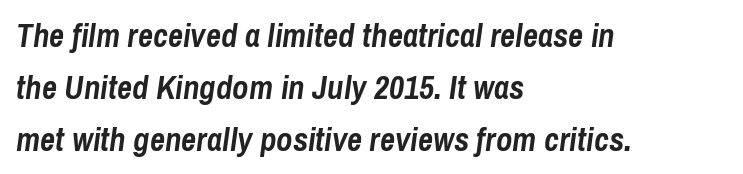
Q: Is the text bold? A: Yes.
Q: Is the text italic (slanted)? A: Yes, it leans right by about 8 degrees.
Q: Is the text underlined? A: No.
Q: How is the paragraph aligned? A: Left-aligned.
Q: Is the spacing between letters normal or unusually wide? A: Normal.
Q: Is the spacing between lines tight, normal or loose? A: Normal.
Q: Width (condensed, normal, or wide)? A: Condensed.
Q: Stroke contrast? A: Low.
Q: x-height? A: Medium.
Q: Monospaced? A: No.
